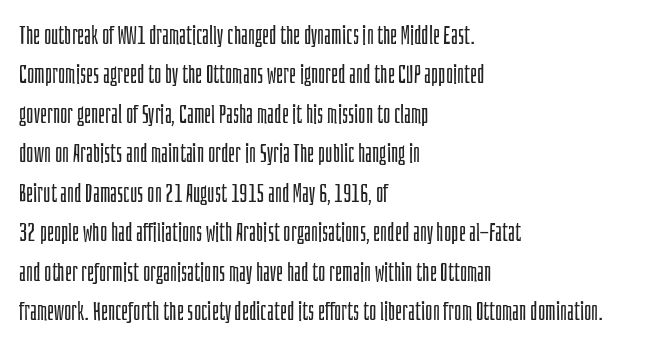
The image shows 25 px text type, upright; set left-aligned, normal line spacing (1.58x), normal letter spacing, not underlined.
